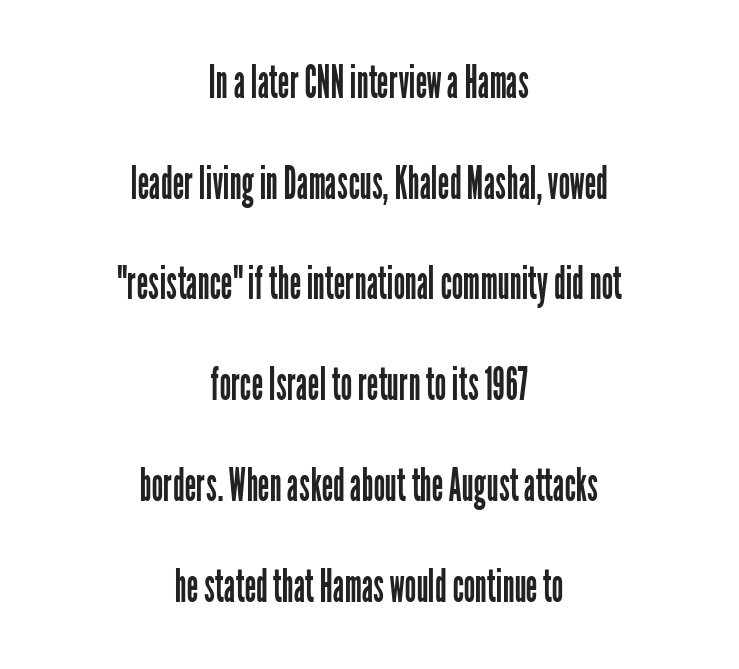
The image shows 46 px regular-weight, condensed sans-serif type, upright; set centered, loose line spacing (2.19x), normal letter spacing, not underlined; low stroke contrast and a medium x-height.
